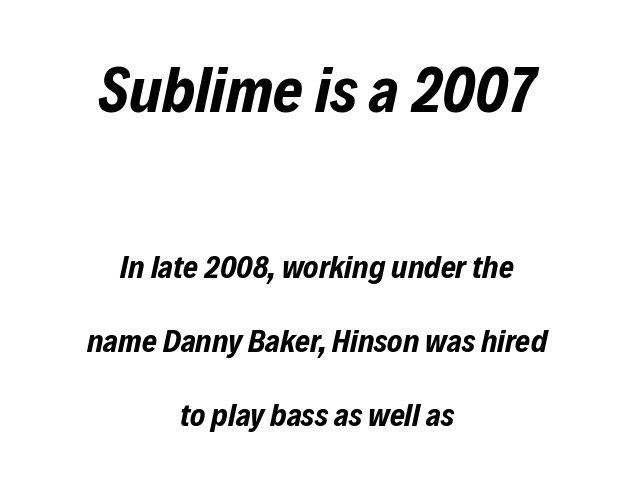
The image shows 64 px bold, condensed type, italic (leaning right); set centered, loose line spacing (2.3x), normal letter spacing, not underlined; the first (top) block is 2.0x larger; low stroke contrast and a medium x-height.
